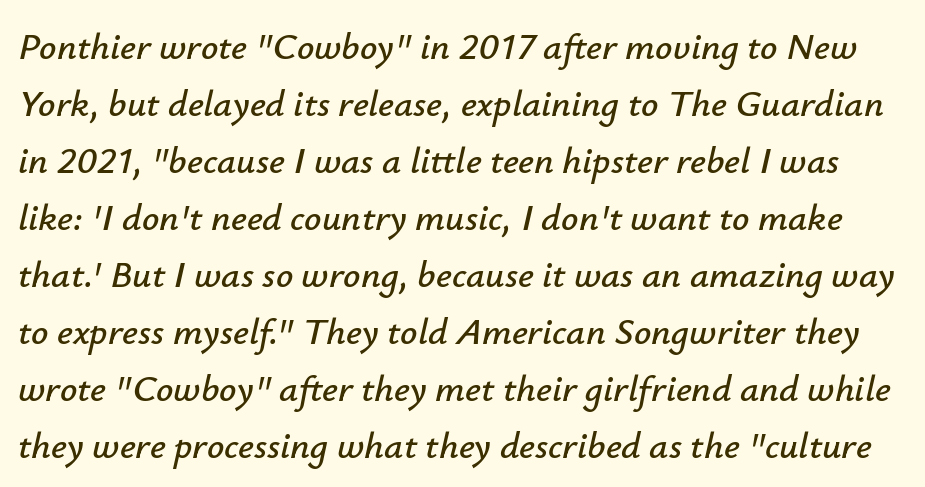
The image shows 38 px text type, italic (leaning right); set normal line spacing (1.5x), normal letter spacing, not underlined; low stroke contrast and a small x-height.
